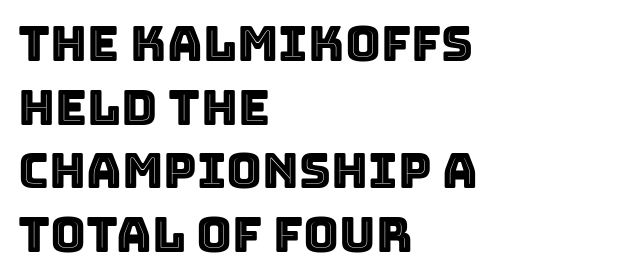
Q: Is the text italic (slanted)? A: No, it is upright.
Q: Is the text underlined? A: No.
Q: How is the paragraph aligned? A: Left-aligned.
Q: Is the spacing between letters normal or unusually wide? A: Normal.
Q: Is the spacing between lines tight, normal or loose? A: Normal.
Q: Width (condensed, normal, or wide)? A: Normal.
Q: x-height? A: Large.
Q: Monospaced? A: No.
